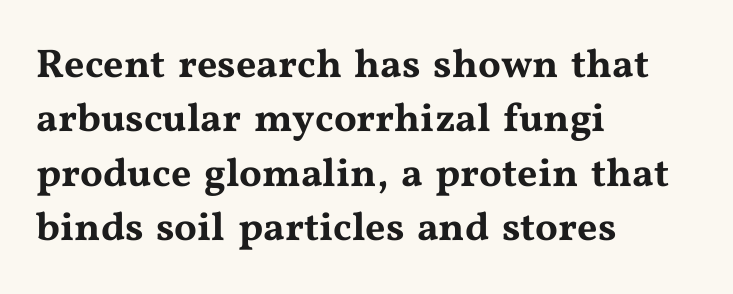
{"serif": "yes", "italic": "no", "width": "wide", "stroke_contrast": "medium", "x_height": "medium", "monospaced": "no", "underline": "no", "align": "left", "line_spacing": "normal", "line_spacing_ratio": 1.36, "letter_spacing": "normal", "letter_spacing_em": 0.0, "glyph_px": 40}
